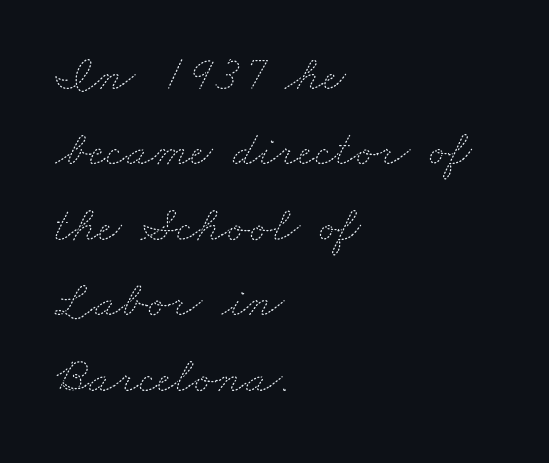
The image shows 50 px thin, wide type; set left-aligned, normal line spacing (1.51x), normal letter spacing, not underlined; medium stroke contrast and a small x-height.
